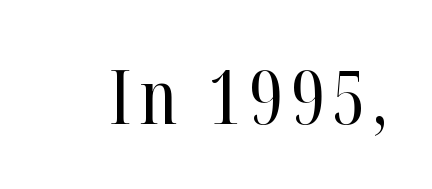
Glance below the letters and you will spot only blank space. These glyphs show unthickened strokes, regular width or finer. Every character sits straight up, as roman type does. Typographically, this falls in the serif category. The letters advance in unequal steps, a hallmark of proportional type.
